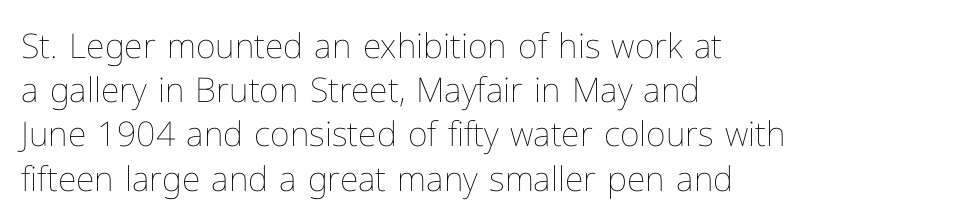
{"italic": "no", "bold": "no", "weight": "thin", "width": "normal", "stroke_contrast": "low", "x_height": "medium", "monospaced": "no", "underline": "no", "align": "left", "line_spacing": "normal", "line_spacing_ratio": 1.3, "letter_spacing": "normal", "letter_spacing_em": 0.0, "glyph_px": 34}
